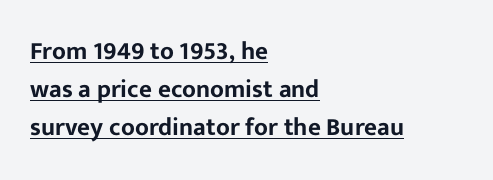
Q: Is the text italic (slanted)? A: No, it is upright.
Q: Is the text underlined? A: Yes.
Q: How is the paragraph aligned? A: Left-aligned.
Q: Is the spacing between letters normal or unusually wide? A: Normal.
Q: Is the spacing between lines tight, normal or loose? A: Normal.
